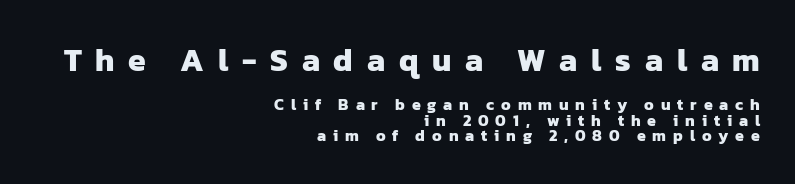
Q: Is the text bold? A: Yes.
Q: Is the typeface a serif or a sans-serif typeface? A: Sans-serif.
Q: Is the text underlined? A: No.
Q: How is the paragraph aligned? A: Right-aligned.
Q: Is the spacing between letters normal or unusually wide? A: Unusually wide.
Q: Is the spacing between lines tight, normal or loose? A: Tight.
Q: Which block of text is set in a larger size, the first (top) or the second (bottom)? A: The first (top) one.
Q: Width (condensed, normal, or wide)? A: Normal.
Q: Stroke contrast? A: Low.
Q: x-height? A: Medium.
Q: Monospaced? A: No.
